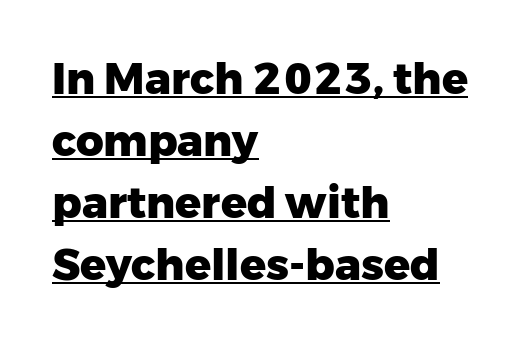
{"serif": "no", "italic": "no", "bold": "yes", "weight": "heavy", "width": "normal", "stroke_contrast": "low", "x_height": "medium", "monospaced": "no", "underline": "yes", "align": "left", "line_spacing": "normal", "line_spacing_ratio": 1.44, "letter_spacing": "normal", "letter_spacing_em": 0.0, "glyph_px": 43}
